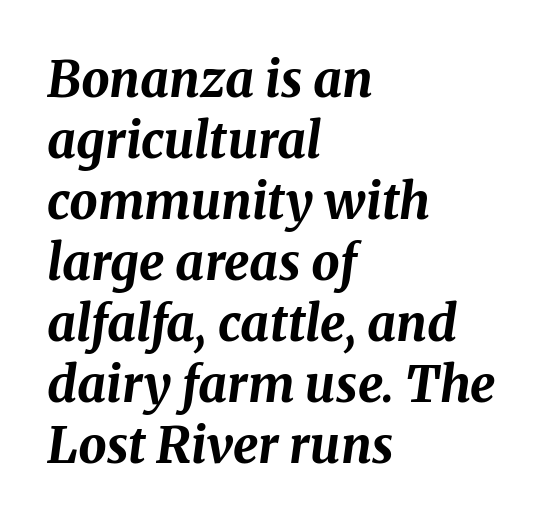
The image shows 50 px bold type, italic (leaning right); set left-aligned, line spacing 1.22x, normal letter spacing, not underlined; medium stroke contrast and a medium x-height.
